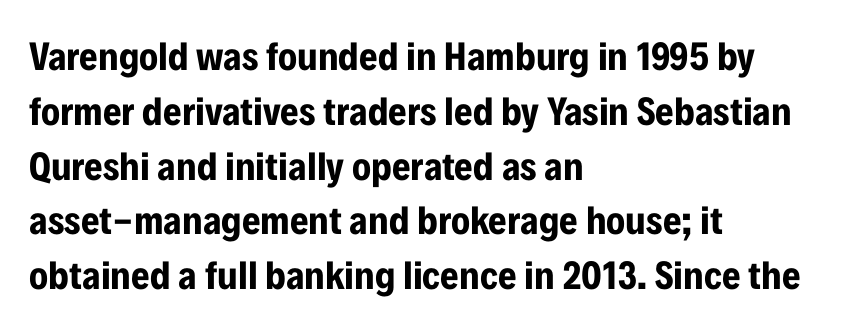
Q: Is the text bold? A: Yes.
Q: Is the text italic (slanted)? A: No, it is upright.
Q: Is the typeface a serif or a sans-serif typeface? A: Sans-serif.
Q: Is the text underlined? A: No.
Q: How is the paragraph aligned? A: Left-aligned.
Q: Is the spacing between letters normal or unusually wide? A: Normal.
Q: Is the spacing between lines tight, normal or loose? A: Normal.
Q: Width (condensed, normal, or wide)? A: Condensed.
Q: Stroke contrast? A: Low.
Q: x-height? A: Medium.
Q: Monospaced? A: No.
